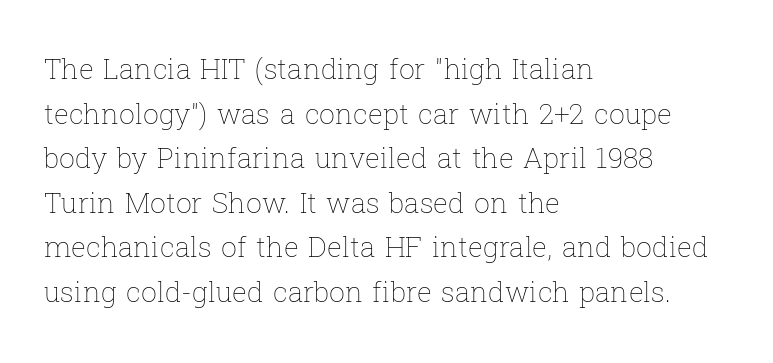
{"italic": "no", "bold": "no", "weight": "thin", "width": "normal", "stroke_contrast": "low", "x_height": "medium", "monospaced": "no", "underline": "no", "align": "left", "line_spacing": "normal", "line_spacing_ratio": 1.59, "letter_spacing": "normal", "letter_spacing_em": 0.0, "glyph_px": 28}
